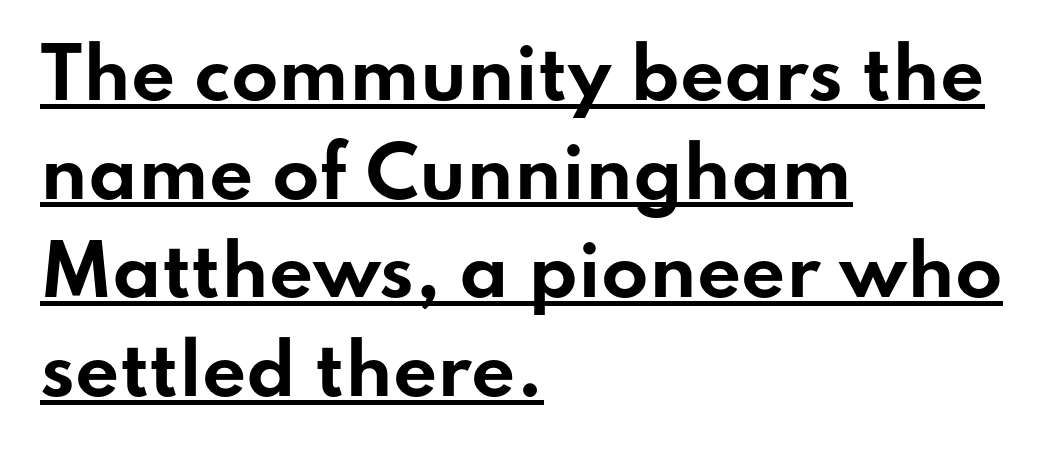
The image shows 69 px bold, wide sans-serif type, upright; set left-aligned, normal line spacing (1.43x), normal letter spacing, underlined; low stroke contrast and a small x-height.
